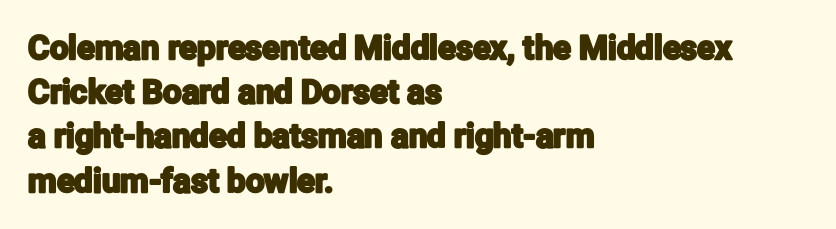
The image shows 33 px condensed sans-serif type, upright; set left-aligned, normal line spacing (1.34x), normal letter spacing, not underlined; low stroke contrast and a medium x-height.
